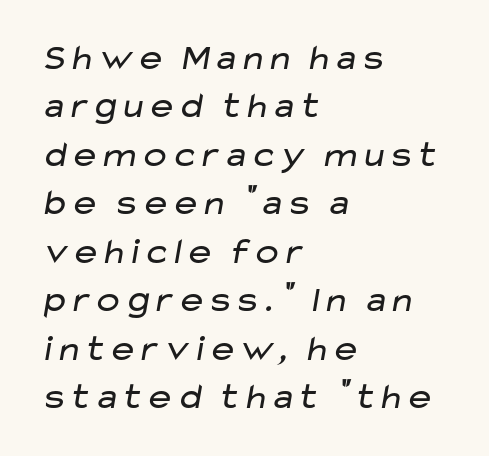
The image shows 37 px regular-weight, wide sans-serif type; set left-aligned, normal line spacing (1.31x), normal letter spacing, not underlined; low stroke contrast and a medium x-height.
